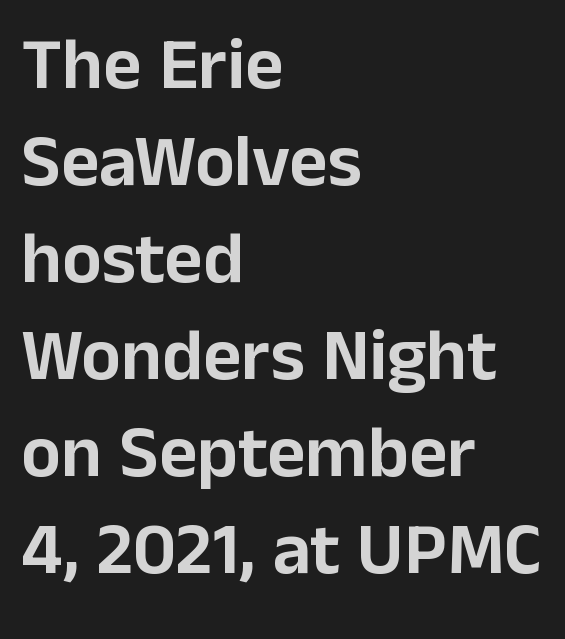
Q: Is the text italic (slanted)? A: No, it is upright.
Q: Is the typeface a serif or a sans-serif typeface? A: Sans-serif.
Q: Is the text underlined? A: No.
Q: How is the paragraph aligned? A: Left-aligned.
Q: Is the spacing between letters normal or unusually wide? A: Normal.
Q: Is the spacing between lines tight, normal or loose? A: Normal.
Q: Width (condensed, normal, or wide)? A: Normal.
Q: Stroke contrast? A: Low.
Q: x-height? A: Medium.
Q: Monospaced? A: No.
